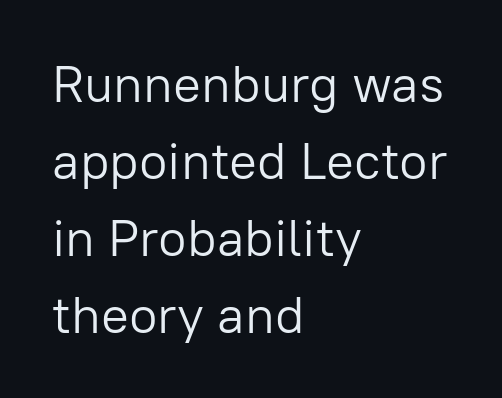
{"serif": "no", "italic": "no", "bold": "no", "weight": "light", "width": "normal", "stroke_contrast": "low", "x_height": "medium", "monospaced": "no", "underline": "no", "align": "left", "line_spacing": "normal", "line_spacing_ratio": 1.48, "letter_spacing": "normal", "letter_spacing_em": 0.0, "glyph_px": 52}
